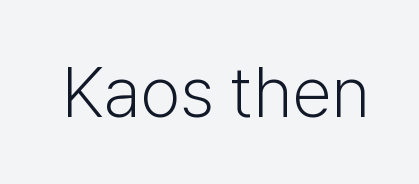
{"serif": "no", "italic": "no", "bold": "no", "weight": "light", "width": "normal", "stroke_contrast": "low", "x_height": "medium", "monospaced": "no", "underline": "no", "letter_spacing": "normal", "letter_spacing_em": 0.0, "glyph_px": 71}
